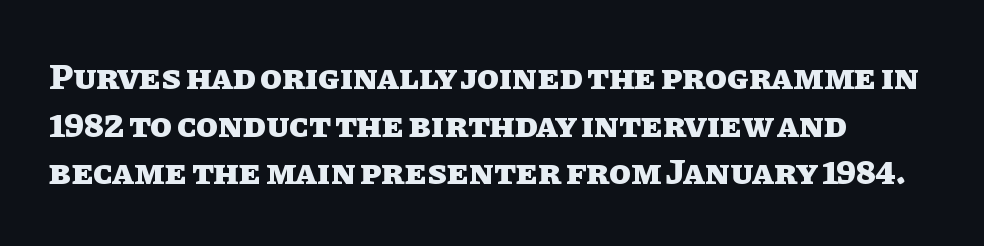
The image shows 36 px heavy type, upright; set normal line spacing (1.32x), normal letter spacing, not underlined; low stroke contrast and a large x-height.
